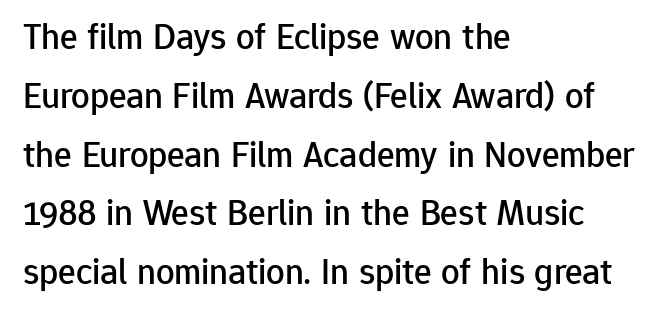
{"serif": "no", "italic": "no", "width": "normal", "stroke_contrast": "low", "x_height": "medium", "monospaced": "no", "underline": "no", "align": "left", "line_spacing": "normal", "line_spacing_ratio": 1.59, "letter_spacing": "normal", "letter_spacing_em": 0.0, "glyph_px": 37}
